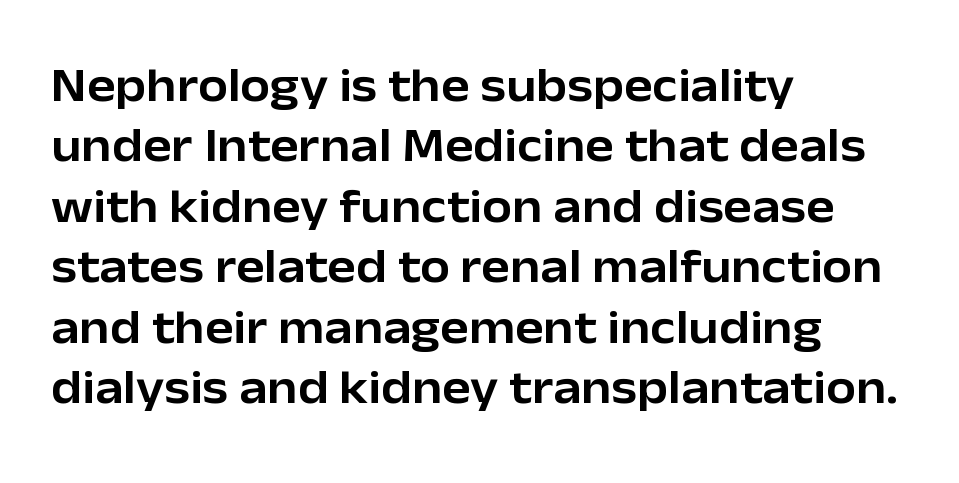
Q: Is the text italic (slanted)? A: No, it is upright.
Q: Is the typeface a serif or a sans-serif typeface? A: Sans-serif.
Q: Is the text underlined? A: No.
Q: How is the paragraph aligned? A: Left-aligned.
Q: Is the spacing between letters normal or unusually wide? A: Normal.
Q: Is the spacing between lines tight, normal or loose? A: Normal.
Q: Width (condensed, normal, or wide)? A: Normal.
Q: Stroke contrast? A: Low.
Q: x-height? A: Medium.
Q: Monospaced? A: No.
